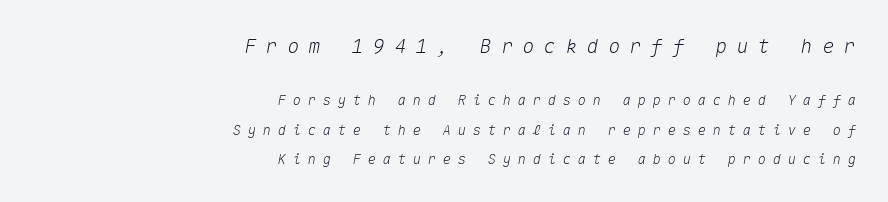
The image shows 20 px text type, italic (leaning right); set right-aligned, loose line spacing (2.11x), unusually wide letter spacing (+0.47 em), not underlined; the first (top) block is 1.43x larger.
